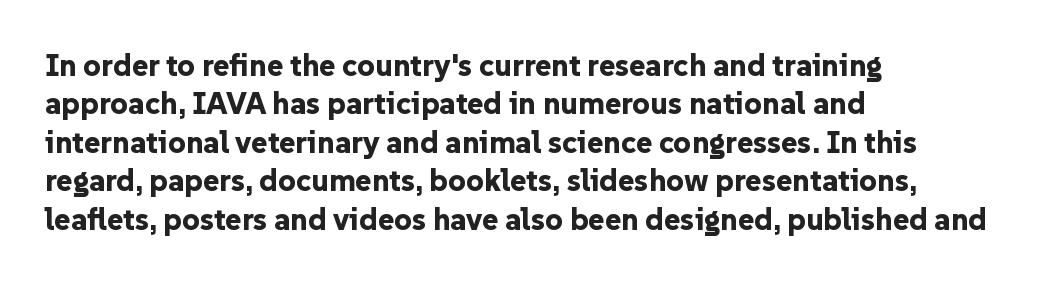
{"serif": "no", "italic": "no", "bold": "yes", "weight": "bold", "width": "normal", "stroke_contrast": "low", "x_height": "medium", "monospaced": "no", "underline": "no", "align": "left", "line_spacing_ratio": 1.24, "letter_spacing": "normal", "letter_spacing_em": 0.0, "glyph_px": 31}
